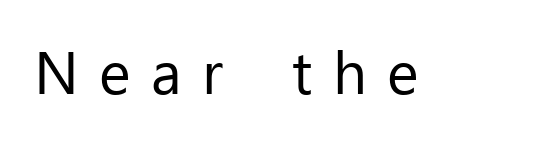
The image shows 60 px regular-weight sans-serif type, upright; set unusually wide letter spacing (+0.34 em), not underlined; low stroke contrast and a medium x-height.
